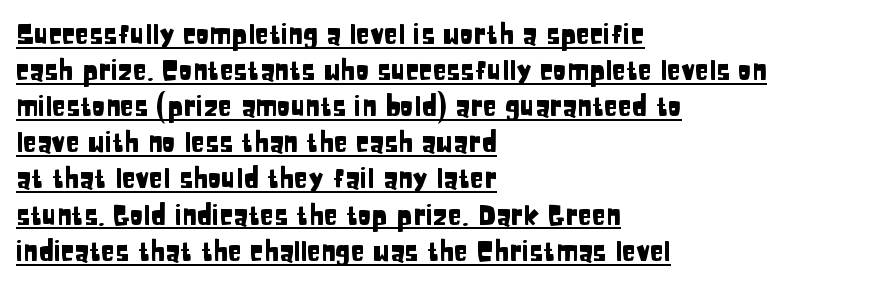
Q: Is the text italic (slanted)? A: No, it is upright.
Q: Is the typeface a serif or a sans-serif typeface? A: Sans-serif.
Q: Is the text underlined? A: Yes.
Q: How is the paragraph aligned? A: Left-aligned.
Q: Is the spacing between letters normal or unusually wide? A: Normal.
Q: Is the spacing between lines tight, normal or loose? A: Normal.
Q: Width (condensed, normal, or wide)? A: Condensed.
Q: Stroke contrast? A: Low.
Q: x-height? A: Large.
Q: Monospaced? A: No.
